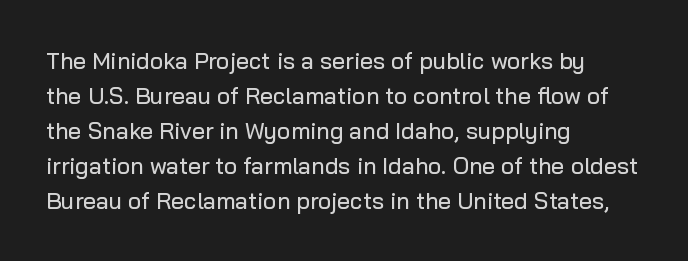
Left-aligned paragraph, ragged on the right. This sample uses an upright cut, with every glyph sitting square on the baseline. Only glyphs here, with clear space below each row. In terms of letterspacing, this is plain default setting. The line-height multiplier appears to be the usual default.
